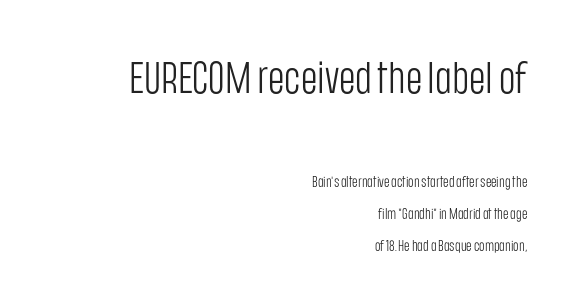
{"serif": "no", "italic": "no", "bold": "no", "weight": "light", "width": "condensed", "stroke_contrast": "low", "x_height": "large", "monospaced": "no", "underline": "no", "align": "right", "line_spacing": "loose", "line_spacing_ratio": 2.15, "letter_spacing": "normal", "letter_spacing_em": 0.0, "larger_block": "first", "size_ratio": 3.0, "glyph_px": 45}
